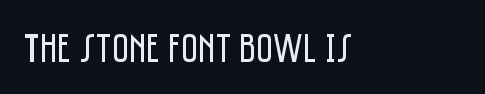
{"serif": "no", "italic": "no", "bold": "no", "weight": "regular", "width": "condensed", "stroke_contrast": "low", "x_height": "large", "monospaced": "no", "underline": "no", "align": "left", "letter_spacing": "normal", "letter_spacing_em": 0.0, "glyph_px": 41}
